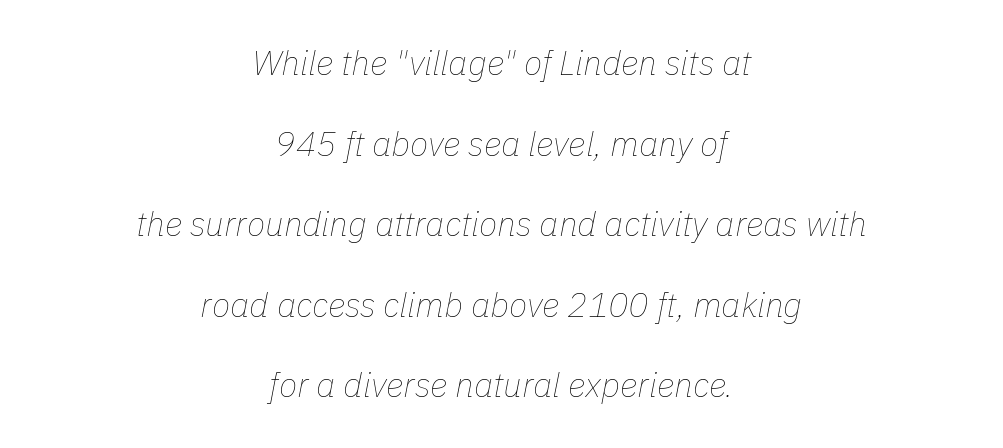
The image shows 34 px thin type, italic (leaning right); set centered, loose line spacing (2.37x), normal letter spacing, not underlined; low stroke contrast and a medium x-height.
